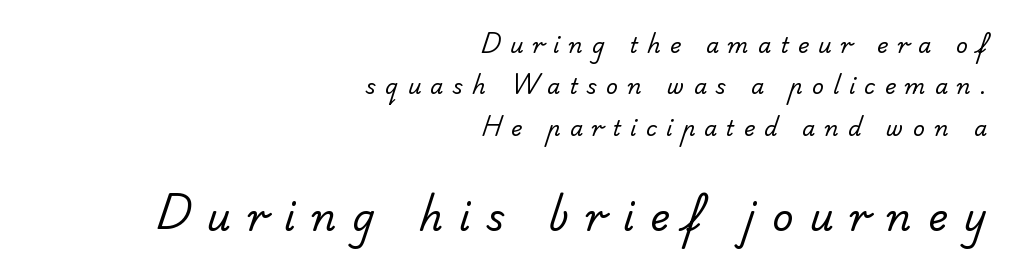
The image shows 37 px regular-weight sans-serif type; set right-aligned, loose line spacing (1.97x), unusually wide letter spacing (+0.44 em), not underlined; the second (bottom) block is 1.76x larger; low stroke contrast and a small x-height.
